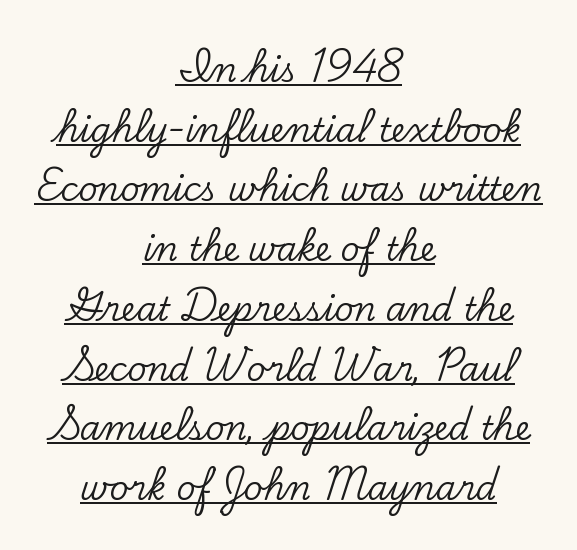
Letter spacing: default. The specimen includes a rule beneath the text block's lines. In terms of letterform style, serifs are clearly present. The lines in this sample share a center point and differ in where they start and stop.
